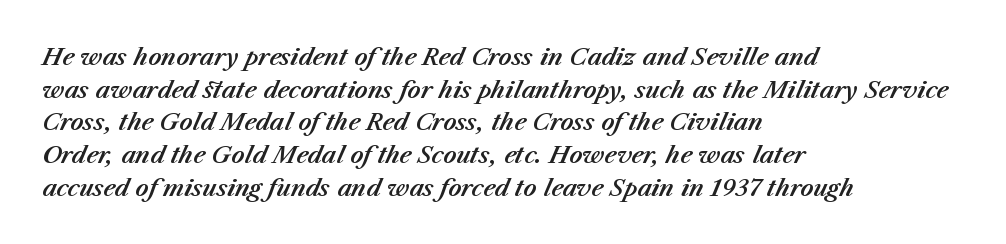
Q: Is the text italic (slanted)? A: Yes, it leans right by about 23 degrees.
Q: Is the text underlined? A: No.
Q: How is the paragraph aligned? A: Left-aligned.
Q: Is the spacing between letters normal or unusually wide? A: Normal.
Q: Is the spacing between lines tight, normal or loose? A: Normal.
